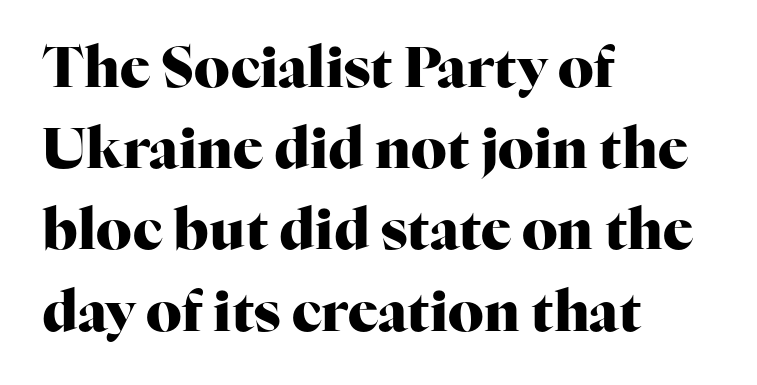
The image shows 56 px heavy serif type, upright; set left-aligned, normal line spacing (1.45x), normal letter spacing, not underlined; high stroke contrast and a medium x-height.
